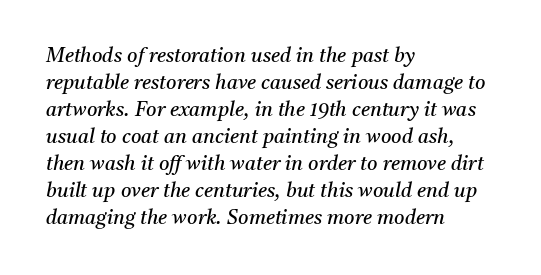
Rendered with sloped, italic letterforms. Regarding leading, the lines here are spaced in the standard way. The weight tops out at a normal text grade. In terms of letterspacing, this is plain default setting. The specimen omits any rule beneath the text block's lines.
